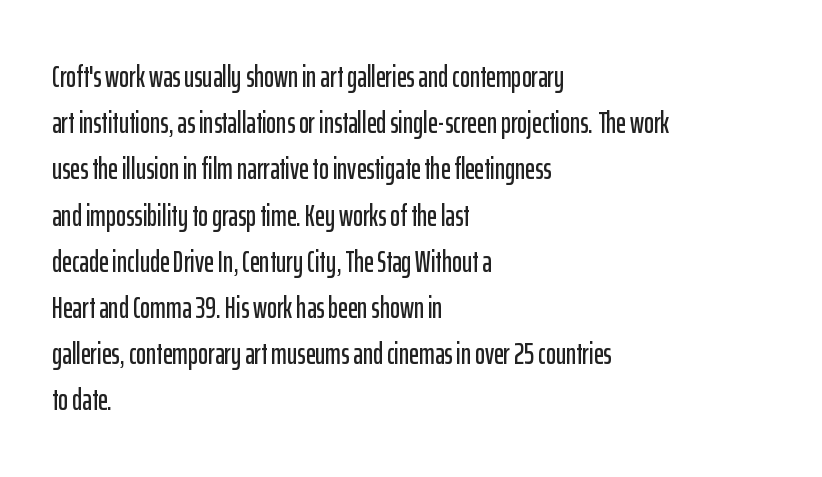
The image shows 30 px condensed sans-serif type, upright; set left-aligned, normal line spacing (1.54x), normal letter spacing, not underlined; low stroke contrast and a medium x-height.
